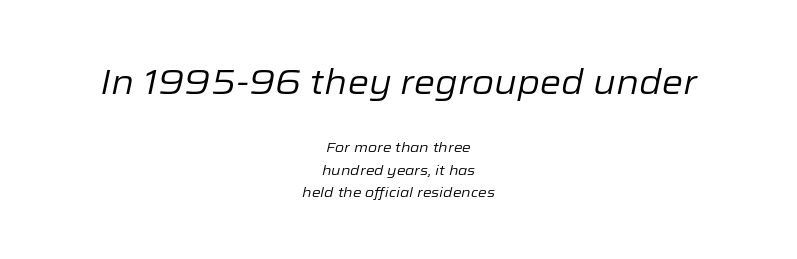
{"italic": "yes", "lean": "right", "slant_degrees": 12, "bold": "no", "weight": "regular", "width": "normal", "stroke_contrast": "low", "x_height": "medium", "monospaced": "no", "underline": "no", "align": "center", "line_spacing": "normal", "line_spacing_ratio": 1.59, "letter_spacing": "normal", "letter_spacing_em": 0.0, "larger_block": "first", "size_ratio": 2.43, "glyph_px": 34}
